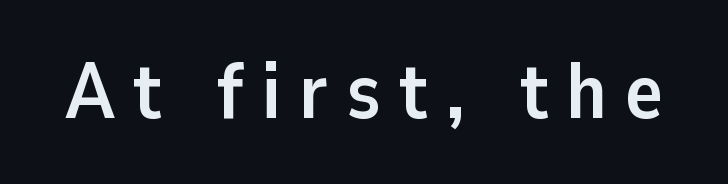
Nothing sits at the stroke ends, so this counts as sans-serif. In terms of posture, this sample is upright. The letters advance in unequal steps, a hallmark of proportional type. Short note: letters widely spaced. Strokes here are thick enough to call this a true bold.
